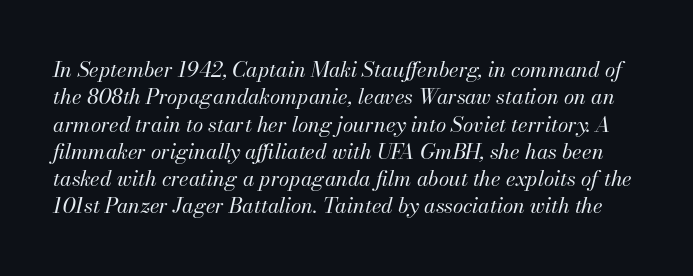
Honestly, there is no underline to notice here at all. Weight: regular or lighter. Slanted lettering throughout. The block of text has a typical density, with ordinary space between rows.
